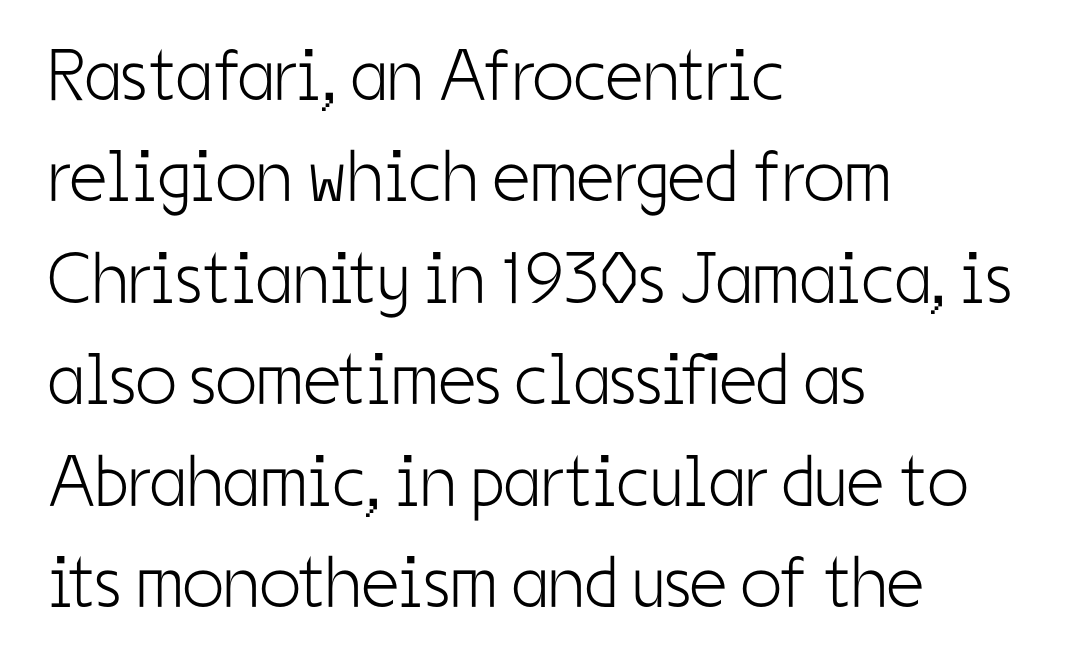
This rendering leaves character spacing at its baseline value. Compared with typical paragraphs, the rows here are spaced about the same. Ascenders rise straight up at ninety degrees. The face used here is proportionally spaced, like ordinary book or web type.
